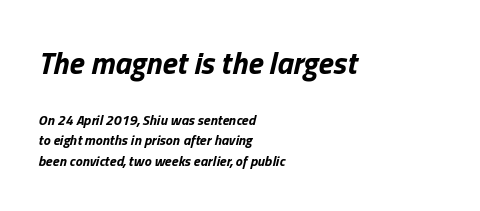
Short note: letters normally spaced. Check the space under the baseline: it is left empty. The letters in the upper block stand taller than those in the block below. Each glyph is drawn with heavy, bold strokes. Is the block centered? No — it sits flush against the left margin. The line-height multiplier appears to be the usual default.
